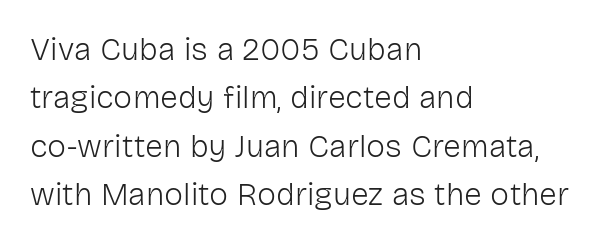
Caption: standard tracking, unaltered. When letters stand straight like this, we call the style roman or upright. The lines sit at an ordinary, default distance from one another. The glyphs in this specimen are sans serif. Check the space under the baseline: it is left empty.
